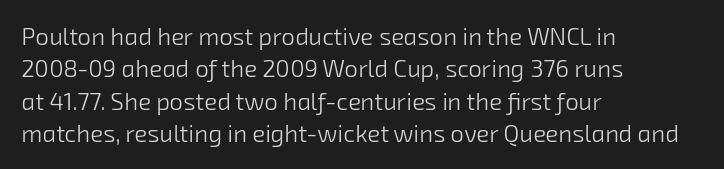
Just letters on the line, the space beneath them empty. Leading matches the norm, producing a regular column. Glyph-to-glyph distance matches everyday printed text. Left-aligned paragraph, ragged on the right. The cut favours lightness, reaching ordinary text weight at its darkest.
